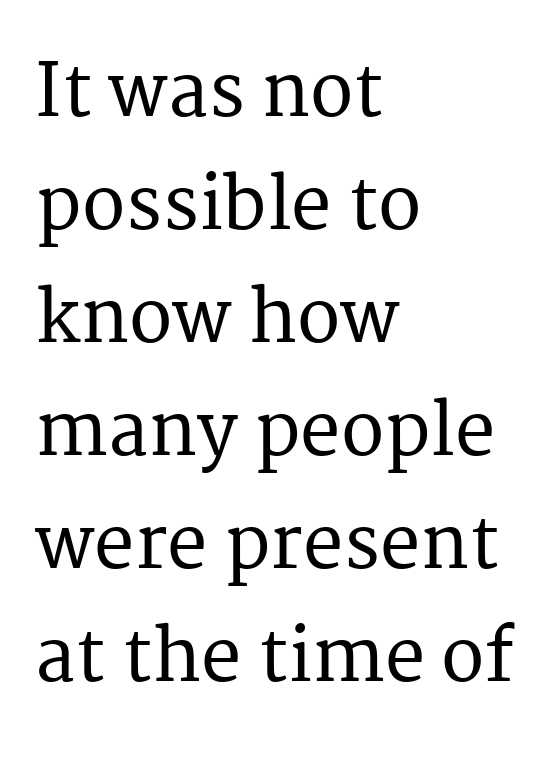
Compared with typical body copy, the letter spacing here is the same. The paragraph has a hard left edge and a soft right edge. These lines sit exactly where default settings would place them. Spacing verdict: proportional, widths tailored to each character.
